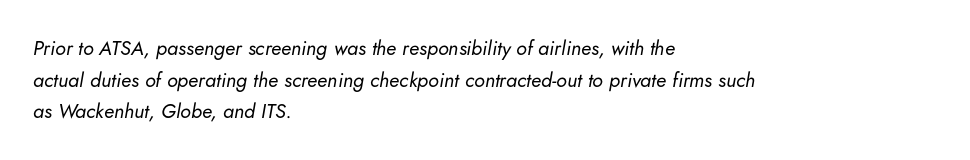
The image shows 20 px text type, italic (leaning right); set left-aligned, normal line spacing (1.58x), normal letter spacing, not underlined.
